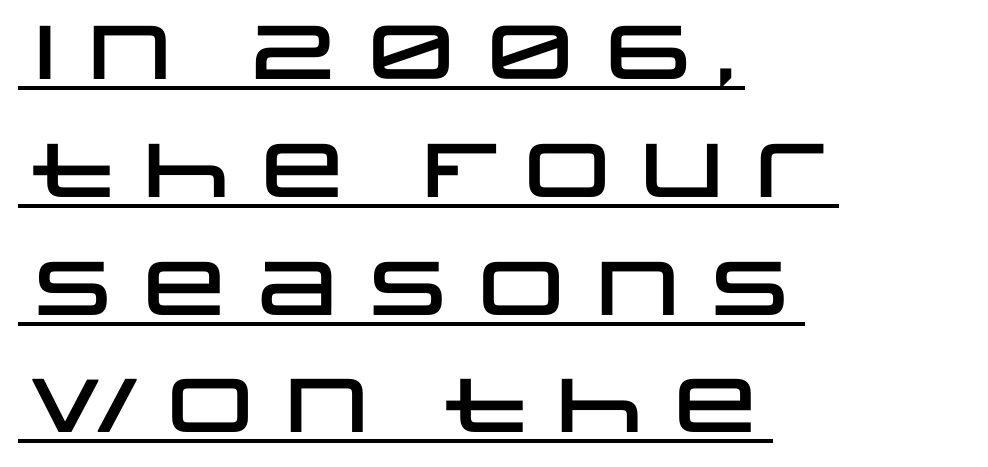
{"serif": "no", "italic": "no", "width": "wide", "stroke_contrast": "low", "x_height": "large", "monospaced": "no", "underline": "yes", "align": "left", "line_spacing": "normal", "line_spacing_ratio": 1.55, "letter_spacing": "normal", "letter_spacing_em": 0.0, "glyph_px": 76}
